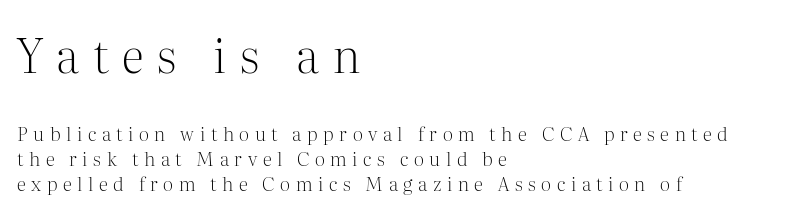
The image shows 47 px light serif type, upright; set left-aligned, normal line spacing (1.34x), unusually wide letter spacing (+0.29 em), not underlined; the first (top) block is 2.47x larger; medium stroke contrast and a medium x-height.
